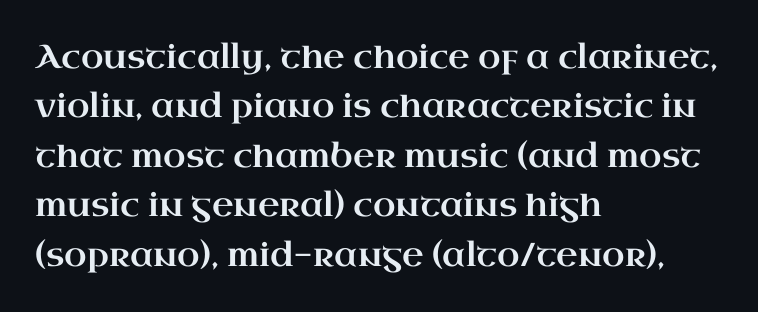
Where is the straight margin? On the left. Evenly set lines give the paragraph a standard silhouette. Honestly, the letter spacing is just normal — you wouldn't notice it. Upright lettering throughout.
